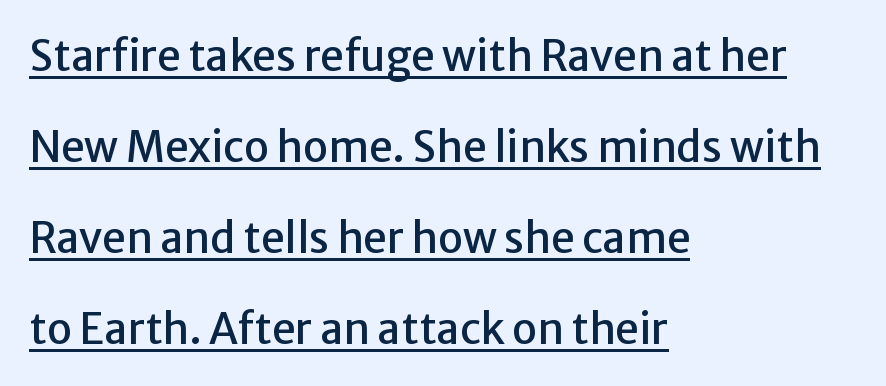
Q: Is the text italic (slanted)? A: No, it is upright.
Q: Is the typeface a serif or a sans-serif typeface? A: Sans-serif.
Q: Is the text underlined? A: Yes.
Q: How is the paragraph aligned? A: Left-aligned.
Q: Is the spacing between letters normal or unusually wide? A: Normal.
Q: Is the spacing between lines tight, normal or loose? A: Loose.
Q: Width (condensed, normal, or wide)? A: Normal.
Q: Stroke contrast? A: Low.
Q: x-height? A: Medium.
Q: Monospaced? A: No.
